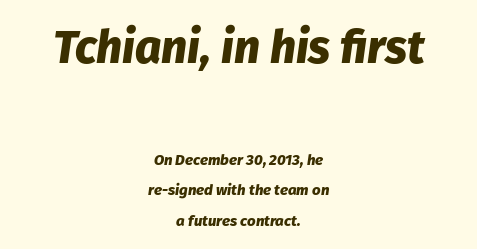
Q: Is the text bold? A: Yes.
Q: Is the text italic (slanted)? A: Yes, it leans right by about 8 degrees.
Q: Is the text underlined? A: No.
Q: How is the paragraph aligned? A: Centered.
Q: Is the spacing between letters normal or unusually wide? A: Normal.
Q: Is the spacing between lines tight, normal or loose? A: Loose.
Q: Which block of text is set in a larger size, the first (top) or the second (bottom)? A: The first (top) one.
Q: Width (condensed, normal, or wide)? A: Normal.
Q: Stroke contrast? A: Low.
Q: x-height? A: Medium.
Q: Monospaced? A: No.
